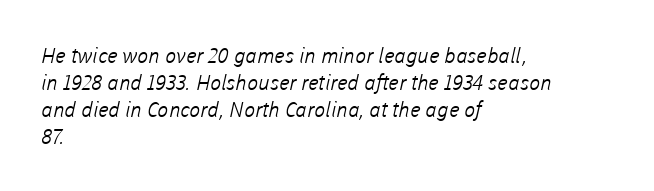
The image shows 21 px text type; set left-aligned, normal line spacing (1.28x), normal letter spacing, not underlined.
